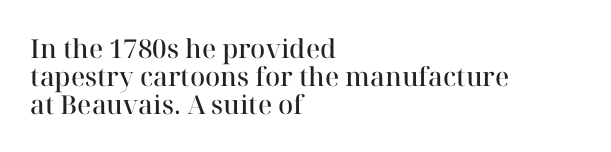
The image shows 26 px text type, upright; set left-aligned, tight line spacing (1.07x), normal letter spacing, not underlined.
